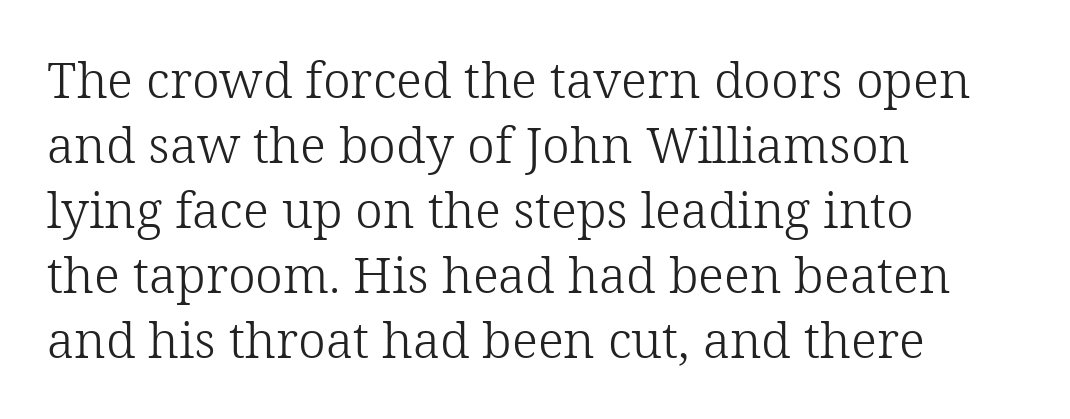
The image shows 50 px light serif type, upright; set left-aligned, normal line spacing (1.3x), normal letter spacing, not underlined; low stroke contrast and a medium x-height.
